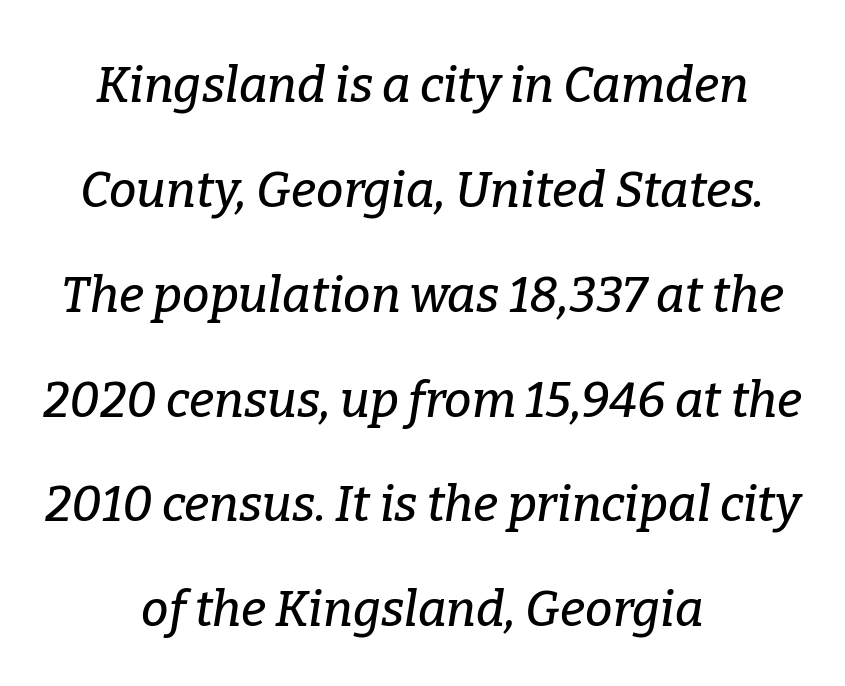
The image shows 49 px serif type, italic (leaning right); set centered, loose line spacing (2.14x), normal letter spacing, not underlined; low stroke contrast and a medium x-height.
